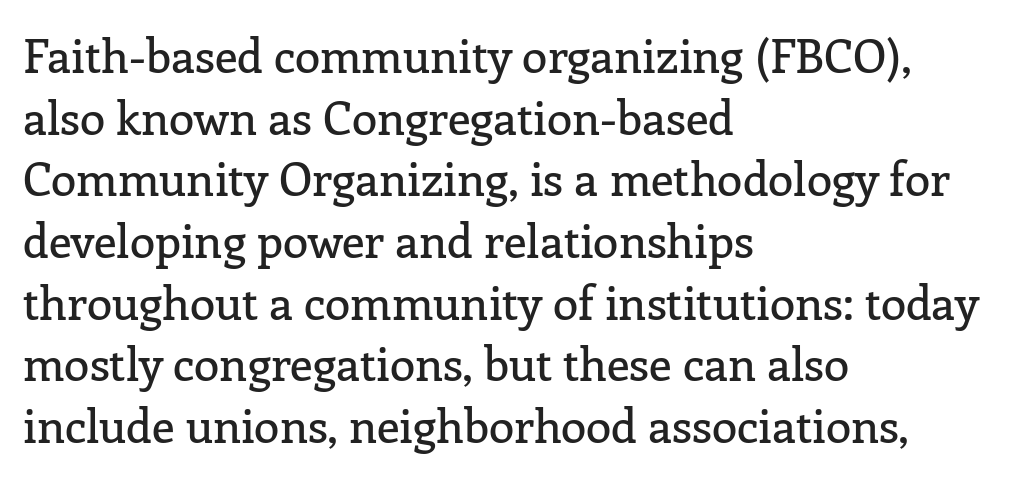
The image shows 46 px serif type, upright; set left-aligned, normal line spacing (1.34x), normal letter spacing, not underlined; low stroke contrast and a medium x-height.
